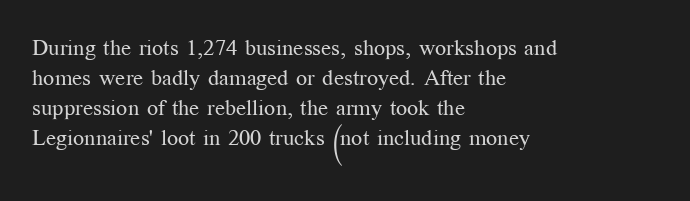
{"italic": "no", "bold": "no", "underline": "no", "align": "left", "line_spacing": "normal", "line_spacing_ratio": 1.37, "letter_spacing": "normal", "letter_spacing_em": 0.0, "glyph_px": 22}
